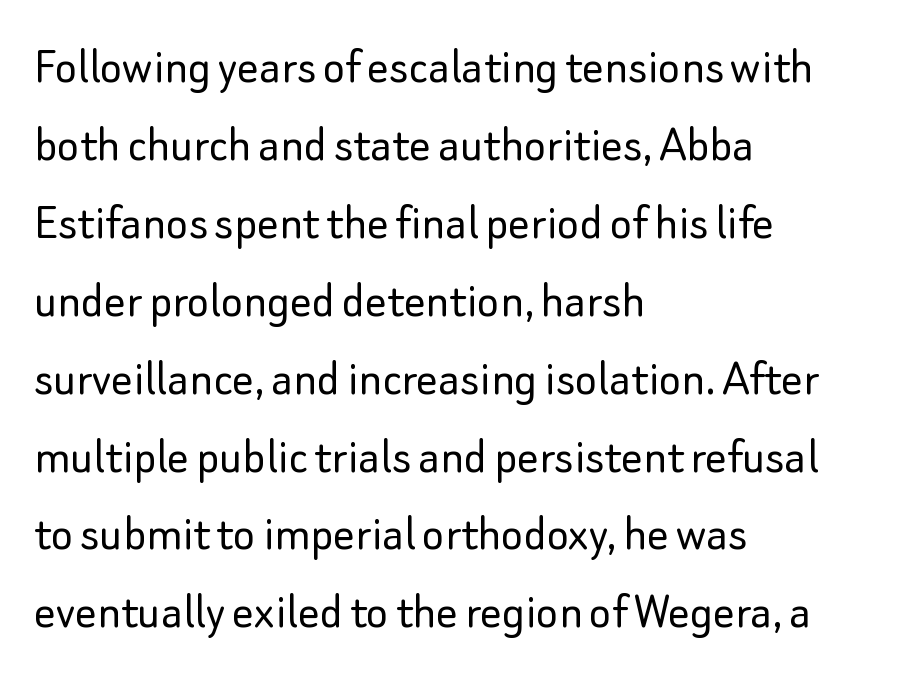
{"serif": "no", "italic": "no", "bold": "no", "weight": "light", "width": "normal", "stroke_contrast": "low", "x_height": "small", "monospaced": "no", "underline": "no", "align": "left", "line_spacing": "normal", "line_spacing_ratio": 1.47, "letter_spacing": "normal", "letter_spacing_em": 0.0, "glyph_px": 53}
